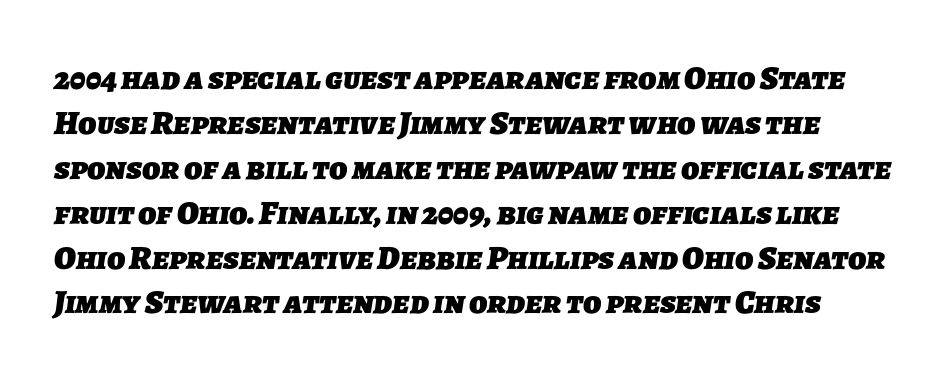
Q: Is the text bold? A: Yes.
Q: Is the typeface a serif or a sans-serif typeface? A: Sans-serif.
Q: Is the text underlined? A: No.
Q: Is the spacing between letters normal or unusually wide? A: Normal.
Q: Is the spacing between lines tight, normal or loose? A: Normal.
Q: Width (condensed, normal, or wide)? A: Normal.
Q: Stroke contrast? A: Low.
Q: x-height? A: Medium.
Q: Monospaced? A: No.
